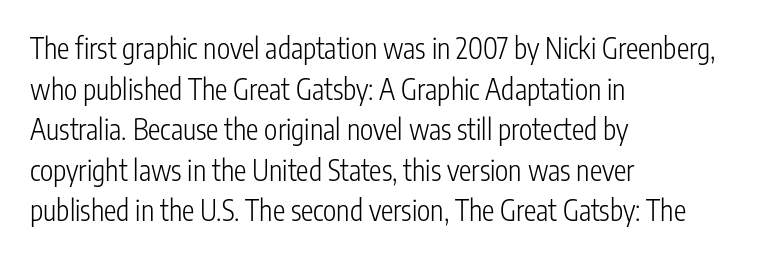
Character widths vary here, with narrow letters taking less room than wide ones. The typesetting does not lean heavy: it is not bold. Reading down the column, the eye jumps a familiar distance to each next line. Each line starts at the same left margin while the right side varies. Clear beneath every line of the passage.
